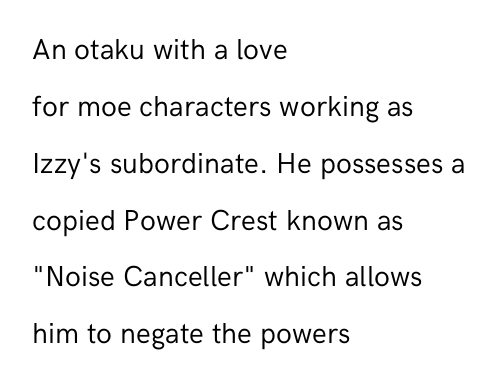
Q: Is the text bold? A: No.
Q: Is the text italic (slanted)? A: No, it is upright.
Q: Is the typeface a serif or a sans-serif typeface? A: Sans-serif.
Q: Is the text underlined? A: No.
Q: How is the paragraph aligned? A: Left-aligned.
Q: Is the spacing between letters normal or unusually wide? A: Normal.
Q: Is the spacing between lines tight, normal or loose? A: Loose.
Q: Width (condensed, normal, or wide)? A: Normal.
Q: Stroke contrast? A: Low.
Q: x-height? A: Medium.
Q: Monospaced? A: No.
